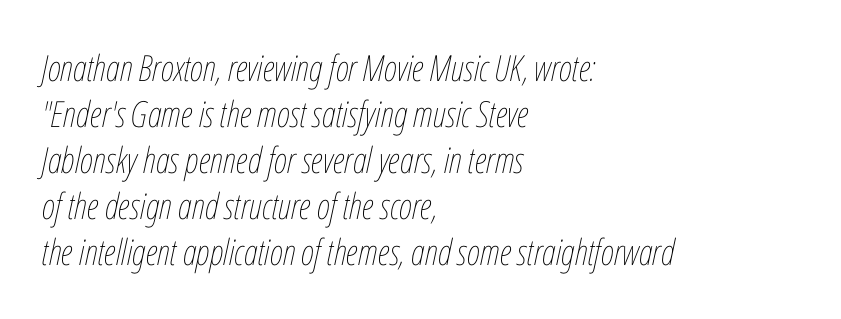
Q: Is the text bold? A: No.
Q: Is the text italic (slanted)? A: Yes, it leans right by about 12 degrees.
Q: Is the text underlined? A: No.
Q: How is the paragraph aligned? A: Left-aligned.
Q: Is the spacing between letters normal or unusually wide? A: Normal.
Q: Is the spacing between lines tight, normal or loose? A: Normal.
Q: Width (condensed, normal, or wide)? A: Condensed.
Q: Stroke contrast? A: Low.
Q: x-height? A: Medium.
Q: Monospaced? A: No.
